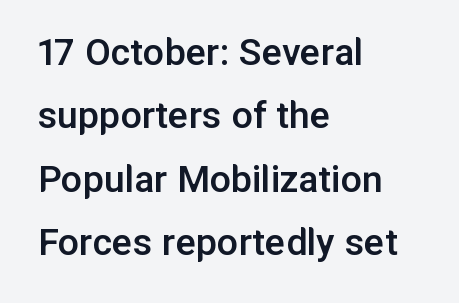
Q: Is the text bold? A: Semi-bold.
Q: Is the text italic (slanted)? A: No, it is upright.
Q: Is the typeface a serif or a sans-serif typeface? A: Sans-serif.
Q: Is the text underlined? A: No.
Q: How is the paragraph aligned? A: Left-aligned.
Q: Is the spacing between letters normal or unusually wide? A: Normal.
Q: Is the spacing between lines tight, normal or loose? A: Normal.
Q: Width (condensed, normal, or wide)? A: Normal.
Q: Stroke contrast? A: Low.
Q: x-height? A: Medium.
Q: Monospaced? A: No.
